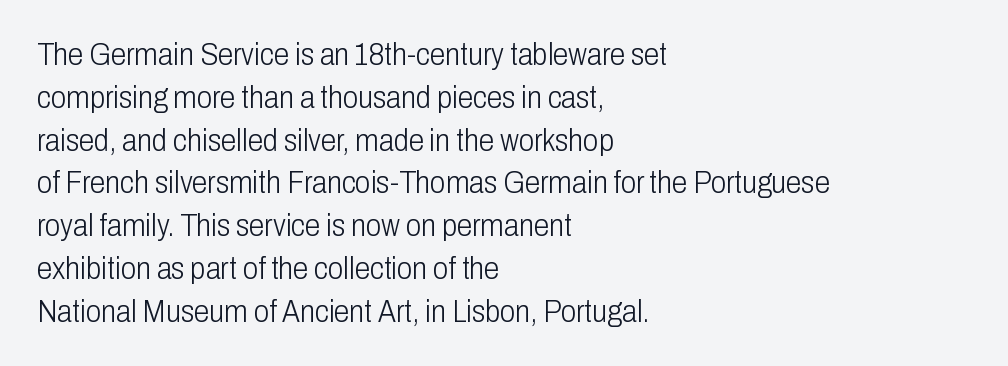
Quick note: underline off. Short note: letters normally spaced. Here the designer chose a conventional face with non-uniform glyph widths. The letters stand straight up with perfectly vertical stems.
